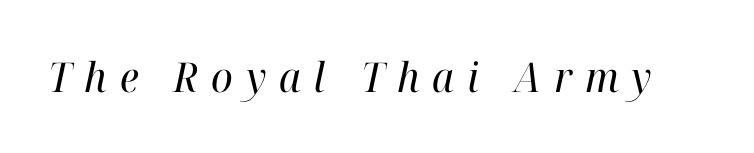
The image shows 41 px regular-weight serif type, italic (leaning right); set unusually wide letter spacing (+0.31 em), not underlined; high stroke contrast and a medium x-height.
